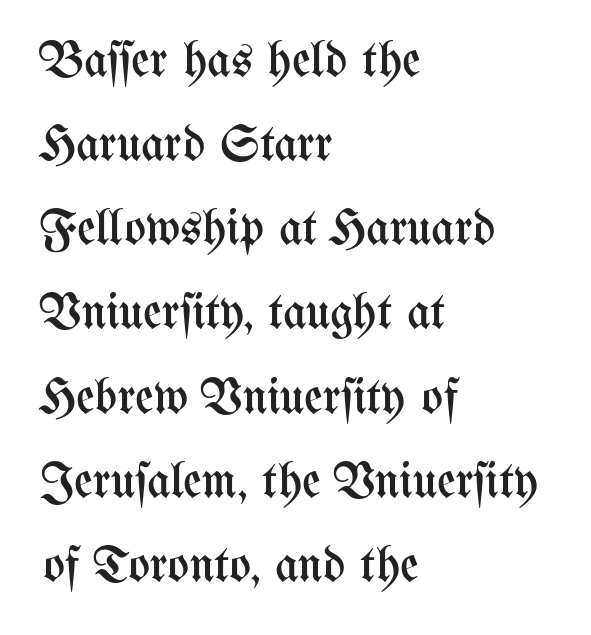
The image shows 51 px regular-weight, condensed type, upright; set left-aligned, normal line spacing (1.65x), normal letter spacing, not underlined; medium stroke contrast and a medium x-height.
